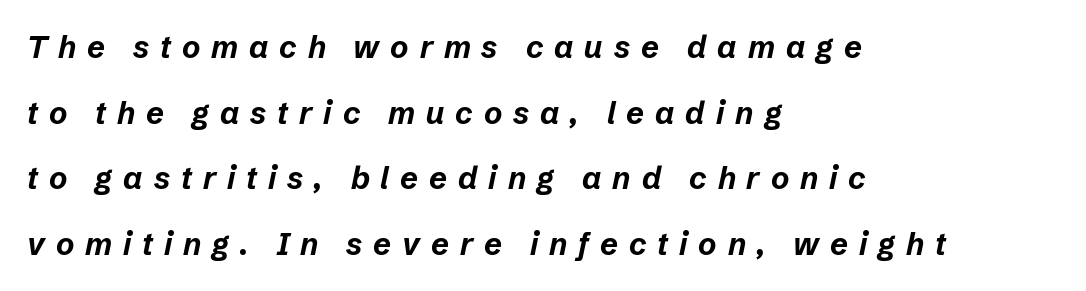
The line texture is sparse and dotted thanks to wide tracking. Leading is clearly above the norm, producing a sparse column. Just letters on the line, the space beneath them empty. Designer's note — italics engaged. Each glyph is drawn with heavy, bold strokes.
